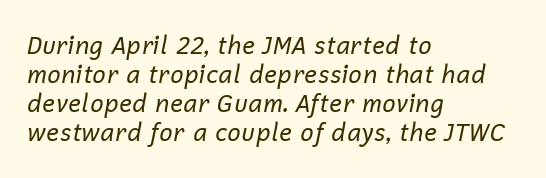
Q: Is the text bold? A: No.
Q: Is the text italic (slanted)? A: Yes, it leans right by about 12 degrees.
Q: Is the text underlined? A: No.
Q: How is the paragraph aligned? A: Left-aligned.
Q: Is the spacing between letters normal or unusually wide? A: Normal.
